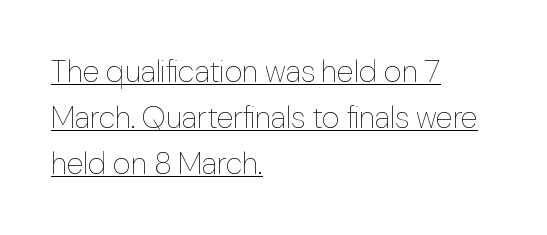
Q: Is the text bold? A: No.
Q: Is the text italic (slanted)? A: No, it is upright.
Q: Is the text underlined? A: Yes.
Q: How is the paragraph aligned? A: Left-aligned.
Q: Is the spacing between letters normal or unusually wide? A: Normal.
Q: Is the spacing between lines tight, normal or loose? A: Normal.
Q: Width (condensed, normal, or wide)? A: Normal.
Q: Stroke contrast? A: Low.
Q: x-height? A: Medium.
Q: Monospaced? A: No.
